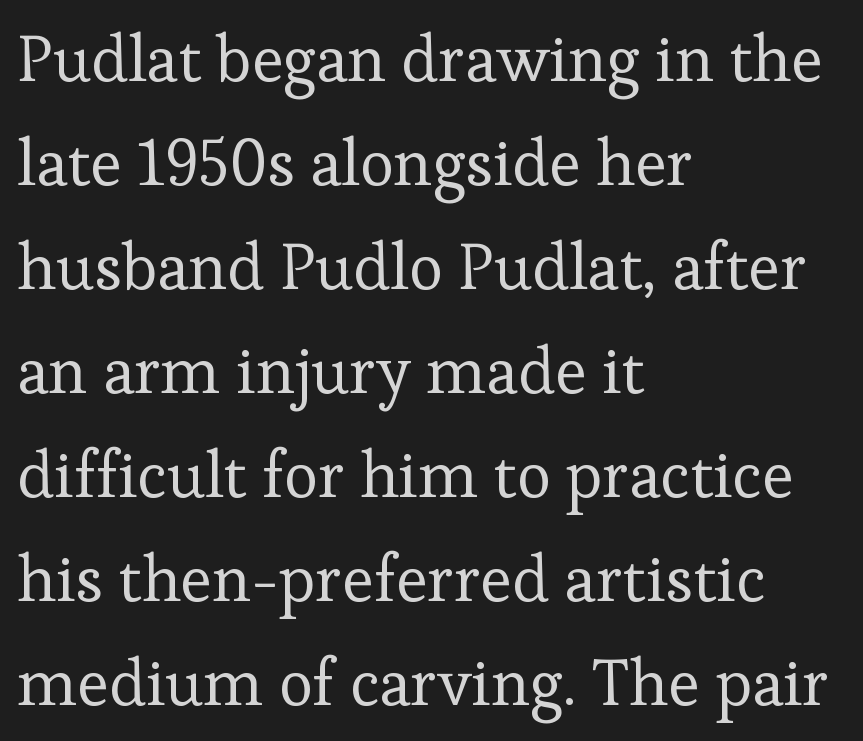
Q: Is the text bold? A: No.
Q: Is the text italic (slanted)? A: No, it is upright.
Q: Is the typeface a serif or a sans-serif typeface? A: Serif.
Q: Is the text underlined? A: No.
Q: How is the paragraph aligned? A: Left-aligned.
Q: Is the spacing between letters normal or unusually wide? A: Normal.
Q: Is the spacing between lines tight, normal or loose? A: Normal.
Q: Width (condensed, normal, or wide)? A: Normal.
Q: Stroke contrast? A: Low.
Q: x-height? A: Medium.
Q: Monospaced? A: No.
